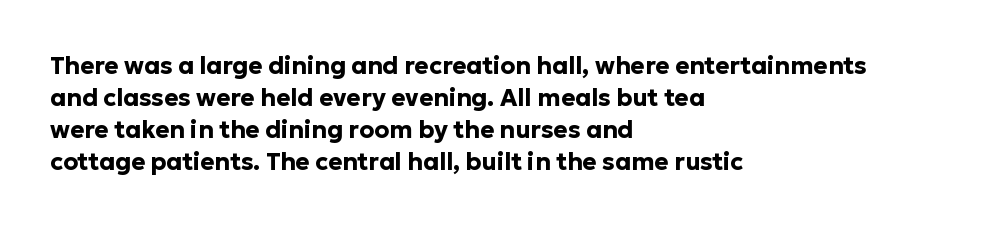
The image shows 24 px bold type, upright; set left-aligned, normal line spacing (1.33x), normal letter spacing, not underlined.
